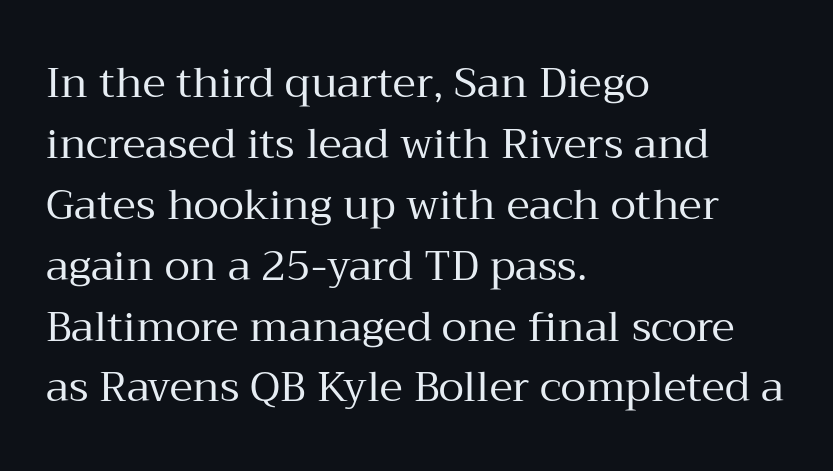
Vertical spacing — default. The type sits square on the baseline with zero lean. Counters stay open thanks to moderate or lighter strokes. In CSS terms this would be text-align: left.
